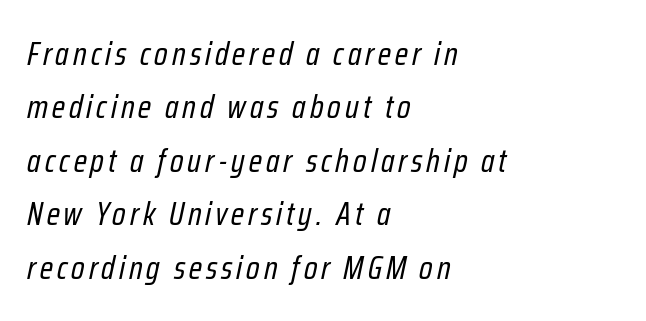
{"italic": "yes", "lean": "right", "slant_degrees": 12, "bold": "no", "weight": "regular", "width": "condensed", "stroke_contrast": "low", "x_height": "medium", "monospaced": "no", "underline": "no", "align": "left", "line_spacing": "normal", "line_spacing_ratio": 1.62, "glyph_px": 33}
